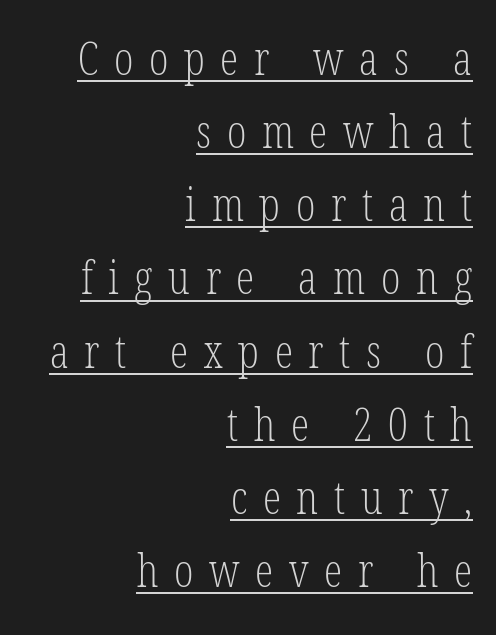
Compared with a flush-left layout, this one pins lines to the opposite, right side. A typesetter would call this proportional, since set widths differ per character. The letters stand upright; this is a roman face. Vertical stems look standard width or narrower in stroke. Interline gaps are of average width in this sample. Inter-character spacing is expanded well beyond the font's built-in metrics.
